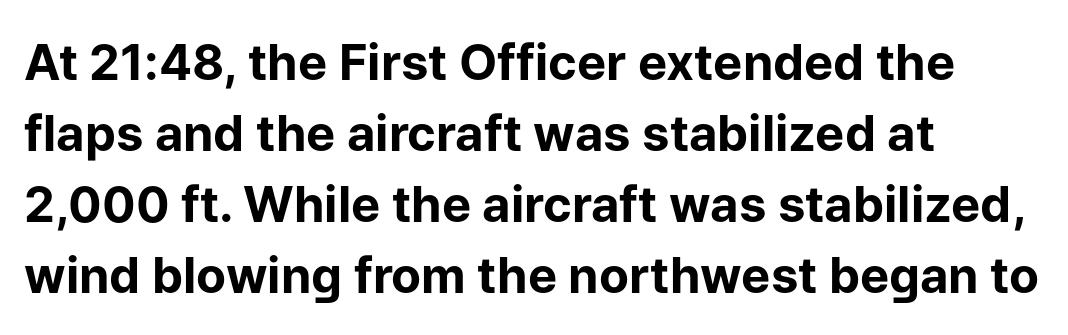
The image shows 49 px bold sans-serif type, upright; set left-aligned, normal line spacing (1.45x), normal letter spacing, not underlined; low stroke contrast and a medium x-height.
